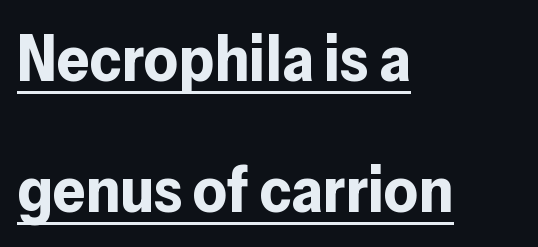
Q: Is the text bold? A: Yes.
Q: Is the text italic (slanted)? A: No, it is upright.
Q: Is the typeface a serif or a sans-serif typeface? A: Sans-serif.
Q: Is the text underlined? A: Yes.
Q: How is the paragraph aligned? A: Left-aligned.
Q: Is the spacing between letters normal or unusually wide? A: Normal.
Q: Is the spacing between lines tight, normal or loose? A: Loose.
Q: Width (condensed, normal, or wide)? A: Normal.
Q: Stroke contrast? A: Low.
Q: x-height? A: Medium.
Q: Monospaced? A: No.
